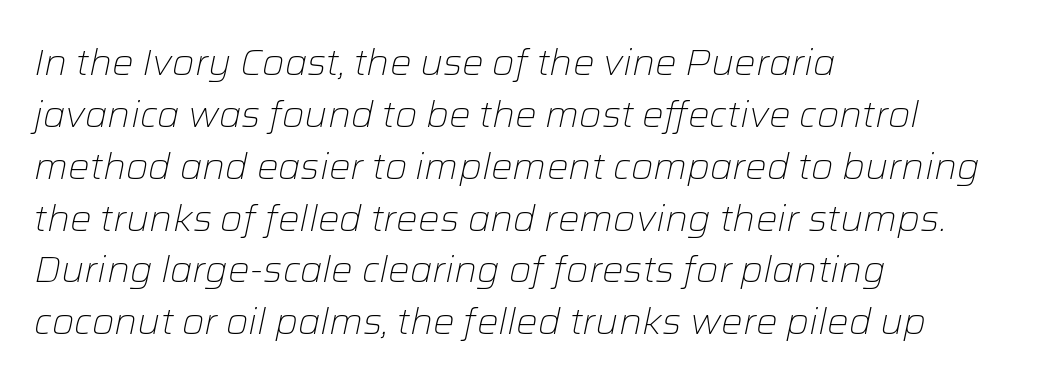
Q: Is the text bold? A: No.
Q: Is the text italic (slanted)? A: Yes, it leans right by about 12 degrees.
Q: Is the text underlined? A: No.
Q: How is the paragraph aligned? A: Left-aligned.
Q: Is the spacing between letters normal or unusually wide? A: Normal.
Q: Is the spacing between lines tight, normal or loose? A: Normal.
Q: Width (condensed, normal, or wide)? A: Normal.
Q: Stroke contrast? A: Low.
Q: x-height? A: Medium.
Q: Monospaced? A: No.
